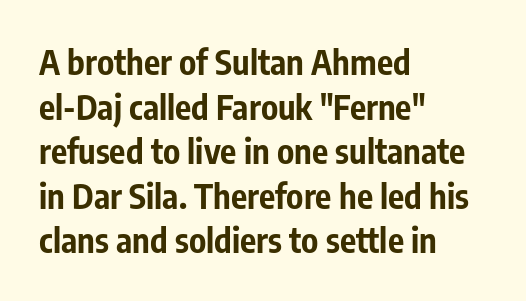
{"serif": "no", "italic": "no", "bold": "yes", "weight": "bold", "width": "condensed", "stroke_contrast": "low", "x_height": "medium", "monospaced": "no", "underline": "no", "align": "left", "line_spacing": "normal", "line_spacing_ratio": 1.31, "letter_spacing": "normal", "letter_spacing_em": 0.0, "glyph_px": 34}
